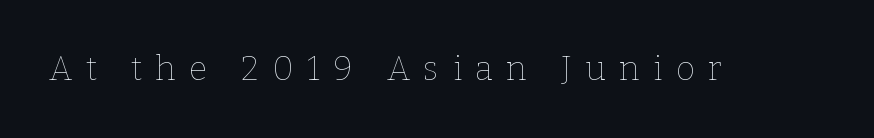
{"italic": "no", "bold": "no", "weight": "thin", "width": "normal", "stroke_contrast": "low", "x_height": "medium", "monospaced": "no", "underline": "no", "letter_spacing": "wide", "letter_spacing_em": 0.41, "glyph_px": 33}
